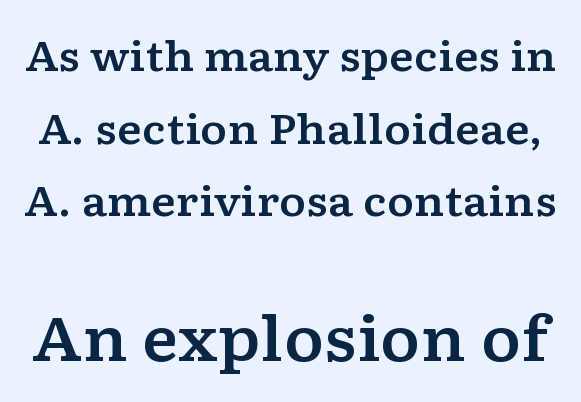
Observe the serifs anchoring each vertical stroke in this sample. You could not count columns in this text — the font is proportionally spaced. The lettering stays uniformly vertical, giving the passage a roman look. Quick note: underline off. This rendering leaves character spacing at its baseline value.
